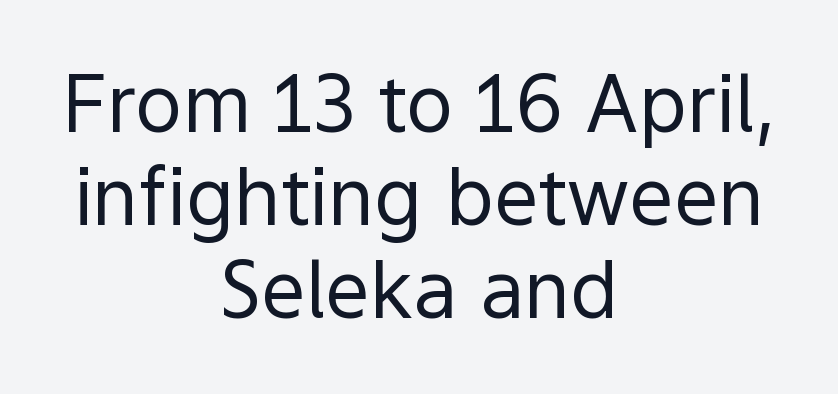
The image shows 79 px regular-weight sans-serif type, upright; set centered, line spacing 1.18x, normal letter spacing, not underlined; a medium x-height.
